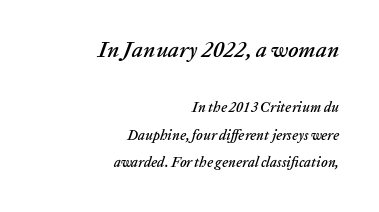
{"italic": "yes", "lean": "right", "slant_degrees": 20, "underline": "no", "align": "right", "line_spacing": "loose", "line_spacing_ratio": 1.97, "letter_spacing": "normal", "letter_spacing_em": 0.0, "larger_block": "first", "size_ratio": 1.57, "glyph_px": 22}
